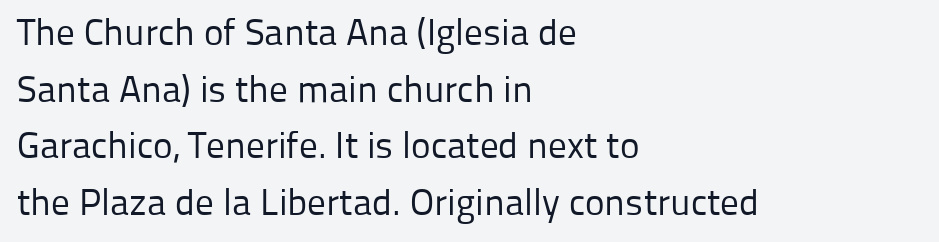
Q: Is the text bold? A: No.
Q: Is the text italic (slanted)? A: No, it is upright.
Q: Is the typeface a serif or a sans-serif typeface? A: Sans-serif.
Q: Is the text underlined? A: No.
Q: How is the paragraph aligned? A: Left-aligned.
Q: Is the spacing between letters normal or unusually wide? A: Normal.
Q: Is the spacing between lines tight, normal or loose? A: Normal.
Q: Width (condensed, normal, or wide)? A: Normal.
Q: Stroke contrast? A: Low.
Q: x-height? A: Medium.
Q: Monospaced? A: No.
